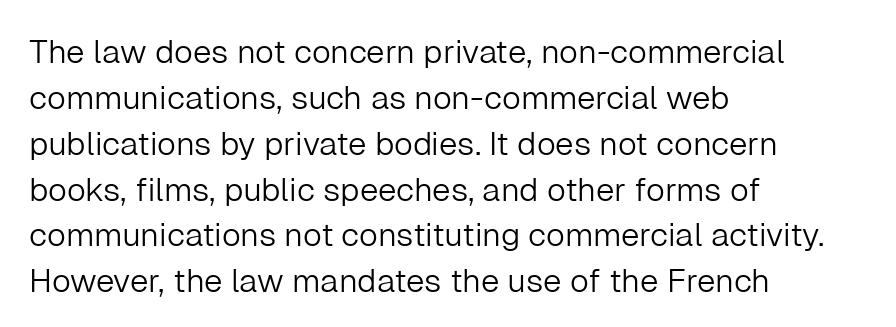
{"serif": "no", "italic": "no", "bold": "no", "weight": "light", "width": "normal", "stroke_contrast": "low", "x_height": "medium", "monospaced": "no", "underline": "no", "align": "left", "line_spacing": "normal", "line_spacing_ratio": 1.39, "letter_spacing": "normal", "letter_spacing_em": 0.0, "glyph_px": 33}
